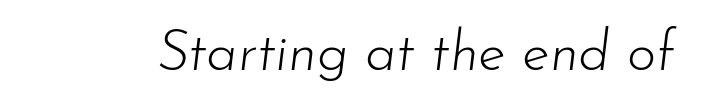
Q: Is the text bold? A: No.
Q: Is the text italic (slanted)? A: Yes, it leans right by about 7 degrees.
Q: Is the text underlined? A: No.
Q: Is the spacing between letters normal or unusually wide? A: Normal.
Q: Width (condensed, normal, or wide)? A: Normal.
Q: Stroke contrast? A: Low.
Q: x-height? A: Small.
Q: Monospaced? A: No.
